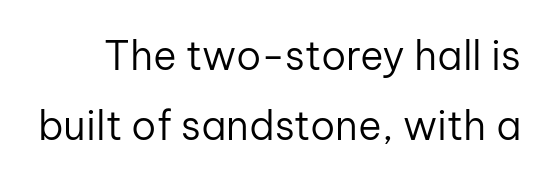
Letters have the restrained weight of plain body copy at most. This is the regular roman posture of the typeface. Descenders hang freely into open space. Do the characters align in a grid? No, the font is proportional.
